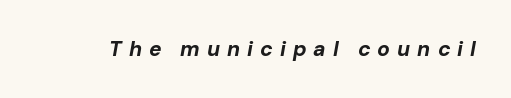
{"italic": "yes", "lean": "right", "slant_degrees": 10, "bold": "yes", "underline": "no", "letter_spacing": "wide", "letter_spacing_em": 0.33, "glyph_px": 21}
